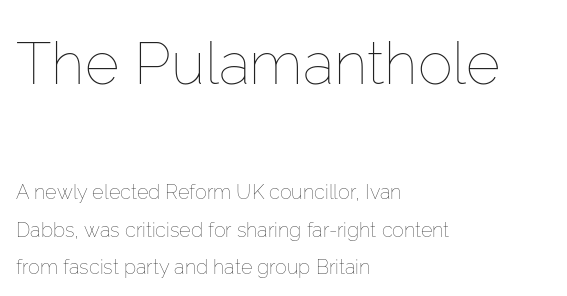
Q: Is the text bold? A: No.
Q: Is the text italic (slanted)? A: No, it is upright.
Q: Is the text underlined? A: No.
Q: How is the paragraph aligned? A: Left-aligned.
Q: Is the spacing between letters normal or unusually wide? A: Normal.
Q: Which block of text is set in a larger size, the first (top) or the second (bottom)? A: The first (top) one.
Q: Width (condensed, normal, or wide)? A: Normal.
Q: Stroke contrast? A: Low.
Q: x-height? A: Medium.
Q: Monospaced? A: No.
